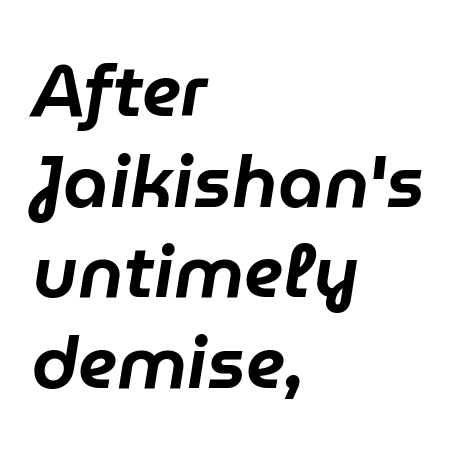
Rule under the text: the space is simply empty. Tracking value appears to be zero — textbook default spacing. It's the slanting kind of type. Varying glyph widths throughout — classic text-font behaviour. The lines in this sample share a left origin and differ only in where they stop.
